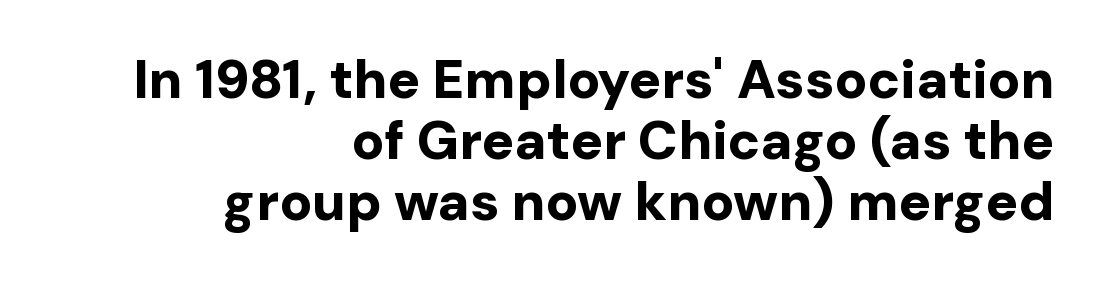
The image shows 54 px bold sans-serif type, upright; set right-aligned, tight line spacing (1.13x), normal letter spacing, not underlined; low stroke contrast and a medium x-height.
